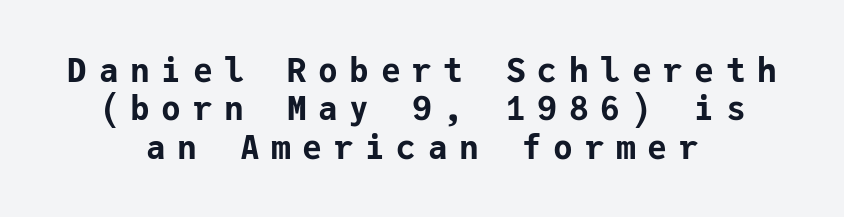
{"serif": "no", "italic": "no", "bold": "yes", "weight": "bold", "width": "normal", "stroke_contrast": "low", "x_height": "medium", "monospaced": "yes", "underline": "no", "align": "center", "line_spacing_ratio": 1.16, "letter_spacing": "wide", "letter_spacing_em": 0.35, "glyph_px": 33}
